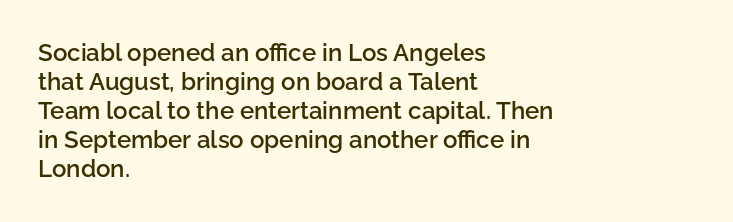
A fair bit of extra ink — the face is semibold, not bold. Reading down the block, your eye returns to a fixed left position each line. Style check: upright. Compared with typical body copy, the letter spacing here is the same. The passage shown is not underscored anywhere.
